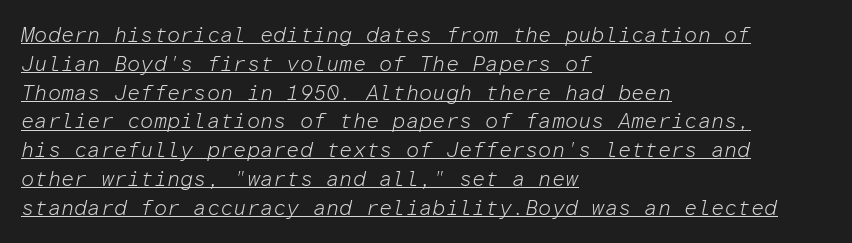
The image shows 21 px text type, italic (leaning right); set left-aligned, normal line spacing (1.37x), normal letter spacing, underlined.
